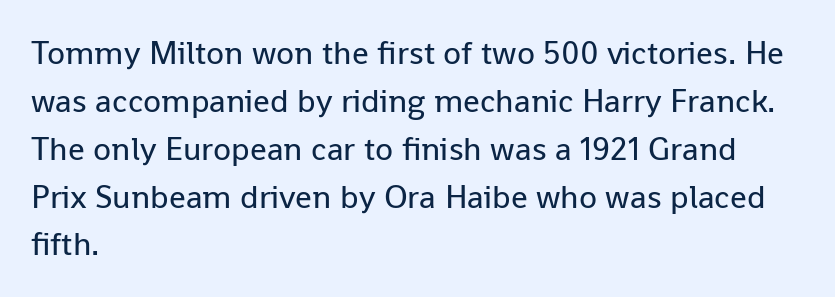
{"serif": "no", "italic": "no", "bold": "no", "weight": "regular", "width": "normal", "stroke_contrast": "low", "x_height": "medium", "monospaced": "no", "underline": "no", "align": "left", "line_spacing": "normal", "line_spacing_ratio": 1.45, "letter_spacing": "normal", "letter_spacing_em": 0.0, "glyph_px": 33}
